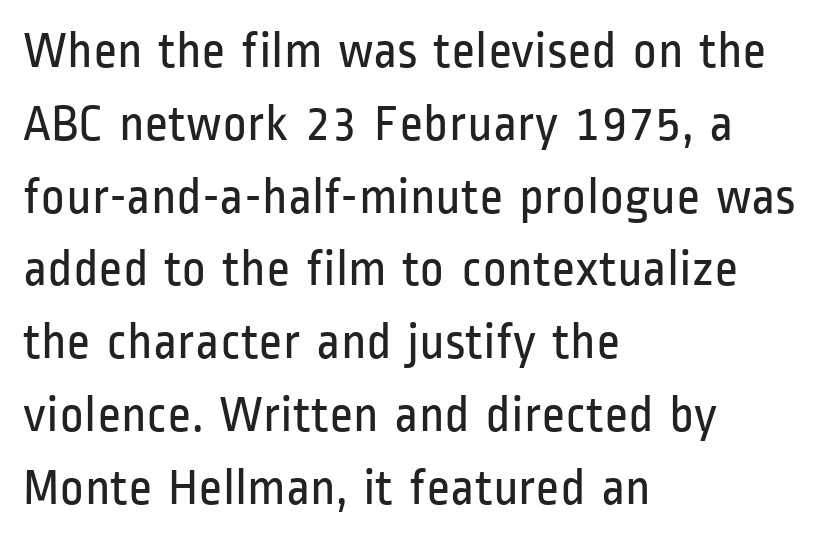
Q: Is the text bold? A: No.
Q: Is the text italic (slanted)? A: No, it is upright.
Q: Is the typeface a serif or a sans-serif typeface? A: Sans-serif.
Q: Is the text underlined? A: No.
Q: How is the paragraph aligned? A: Left-aligned.
Q: Is the spacing between letters normal or unusually wide? A: Normal.
Q: Is the spacing between lines tight, normal or loose? A: Normal.
Q: Width (condensed, normal, or wide)? A: Condensed.
Q: Stroke contrast? A: Low.
Q: x-height? A: Medium.
Q: Monospaced? A: No.
